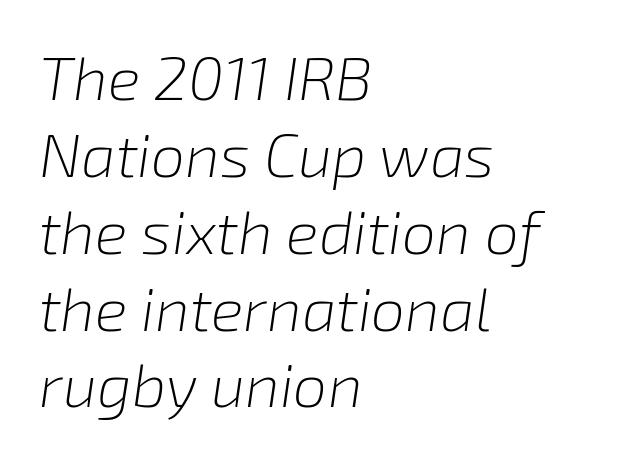
Each row of text sits above clean, open space. You could not count columns in this text — the font is proportionally spaced. The characters are drawn with everyday or finer stroke widths. It's the slanting kind of type. Glyph-to-glyph distance matches everyday printed text. This sample keeps an unexceptional amount of space between lines.
